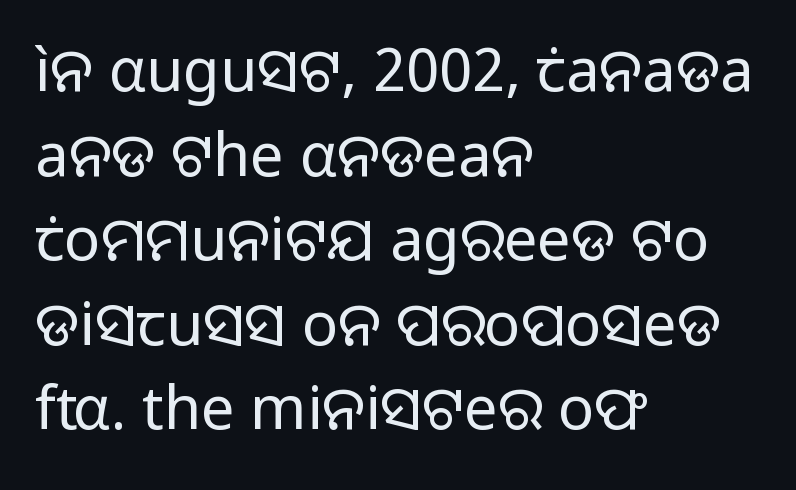
{"serif": "no", "italic": "no", "bold": "no", "weight": "regular", "width": "normal", "stroke_contrast": "low", "x_height": "medium", "monospaced": "no", "underline": "no", "align": "left", "line_spacing": "normal", "line_spacing_ratio": 1.41, "letter_spacing": "normal", "letter_spacing_em": 0.0, "glyph_px": 60}
